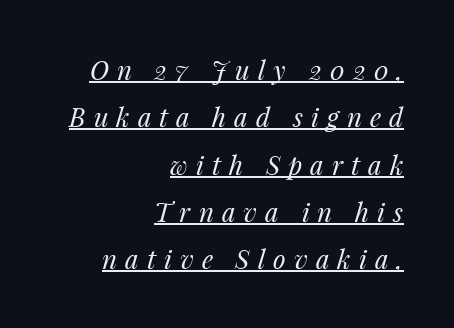
Which margin do the lines hug? The right one — the left edge is uneven. The face used here is rendered with a markedly widened letterfit. A quiet, ordinary-to-light weight characterises the typeface. Underlined type.
